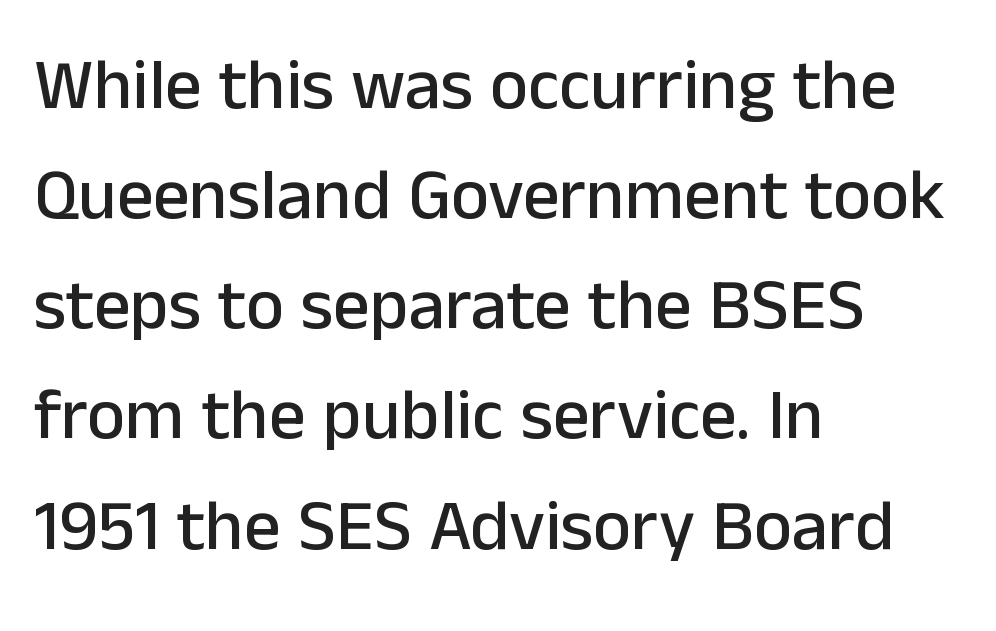
Character widths vary here, with narrow letters taking less room than wide ones. The rendering keeps characters at their native spacing. The type family on display is of the sans-serif kind. Posture: upright roman.
